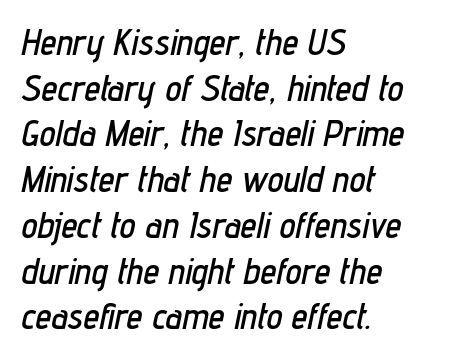
Just letters on the line, the space beneath them empty. Rows of type keep a routine distance in the vertical direction. Is this a fixed-width face? No — the glyphs have proportional, varying widths. The passage is arranged the way most books set body copy — flush left. Observe the lean: these are italic letterforms.
